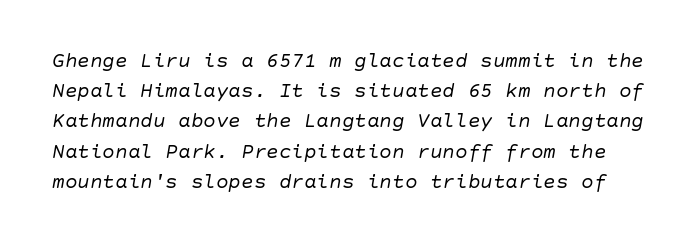
Q: Is the text bold? A: No.
Q: Is the text italic (slanted)? A: Yes, it leans right by about 10 degrees.
Q: Is the text underlined? A: No.
Q: Is the spacing between letters normal or unusually wide? A: Normal.
Q: Is the spacing between lines tight, normal or loose? A: Normal.
